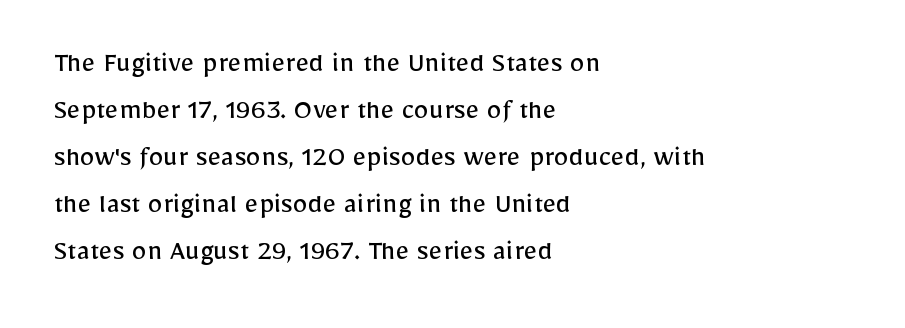
Q: Is the text bold? A: No.
Q: Is the text italic (slanted)? A: No, it is upright.
Q: Is the typeface a serif or a sans-serif typeface? A: Sans-serif.
Q: Is the text underlined? A: No.
Q: How is the paragraph aligned? A: Left-aligned.
Q: Is the spacing between letters normal or unusually wide? A: Normal.
Q: Is the spacing between lines tight, normal or loose? A: Normal.
Q: Width (condensed, normal, or wide)? A: Normal.
Q: Stroke contrast? A: Low.
Q: x-height? A: Medium.
Q: Monospaced? A: No.
